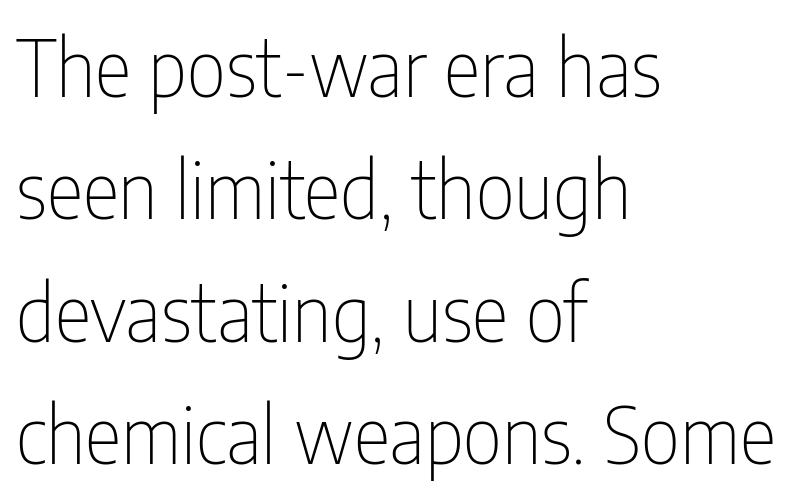
{"serif": "no", "italic": "no", "bold": "no", "weight": "thin", "width": "condensed", "stroke_contrast": "low", "x_height": "medium", "monospaced": "no", "underline": "no", "align": "left", "line_spacing": "normal", "line_spacing_ratio": 1.57, "letter_spacing": "normal", "letter_spacing_em": 0.0, "glyph_px": 78}
